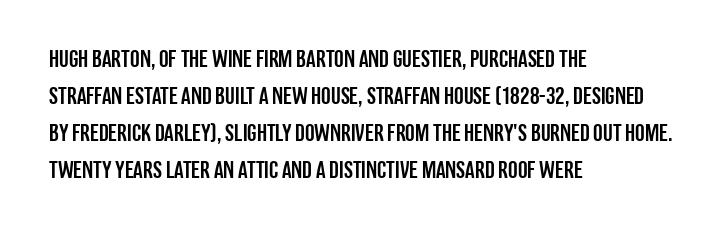
This is roman type, the default non-slanted kind. The lines in this sample share a left origin and differ only in where they stop. Glance below the letters and you will spot only blank space. The line-height multiplier appears to be the usual default. No extra tracking has been applied to these lines.
